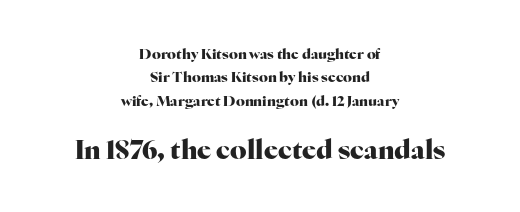
Nothing unusual about the tracking: characters are spaced as the font intends. Look at the glyph heights: the lower group is clearly the bigger setting. Both edges are ragged and mirror each other, which tells us the setting is centered. Do the letters lean? They stand straight. The sample has been set heavy, in full bold.
